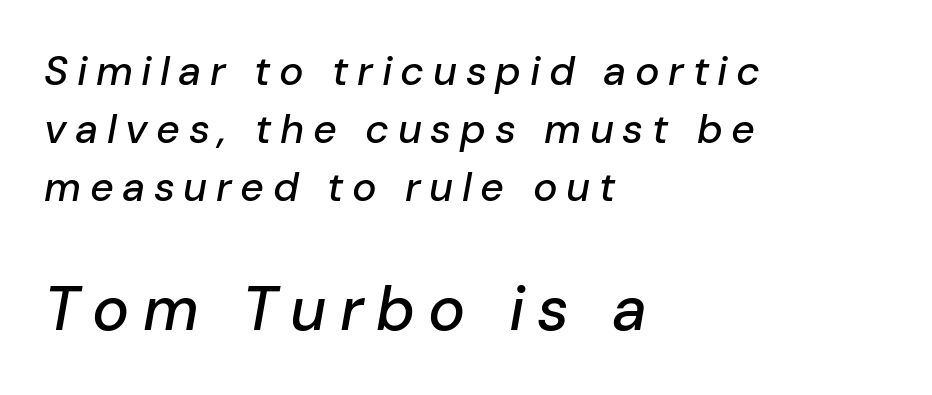
The image shows 62 px text type, italic (leaning right); set left-aligned, normal line spacing (1.42x), unusually wide letter spacing (+0.21 em), not underlined; the second (bottom) block is 1.51x larger; low stroke contrast and a medium x-height.
